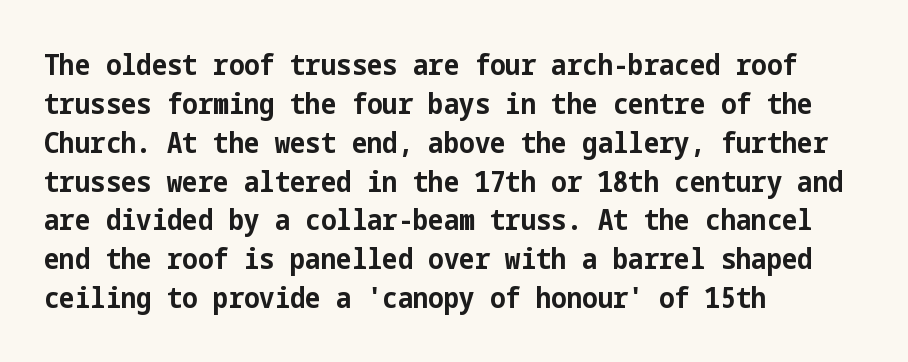
The image shows 29 px bold, condensed sans-serif type, upright; set left-aligned, normal line spacing (1.34x), normal letter spacing, not underlined; low stroke contrast and a medium x-height.
